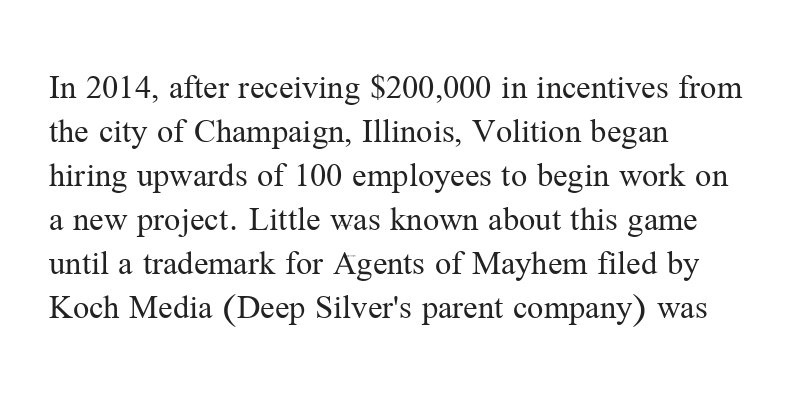
Spacing verdict: proportional, widths tailored to each character. Stroke terminals: seriffed. The baseline area is clear. Inter-character spacing is left at the font's built-in metrics.
